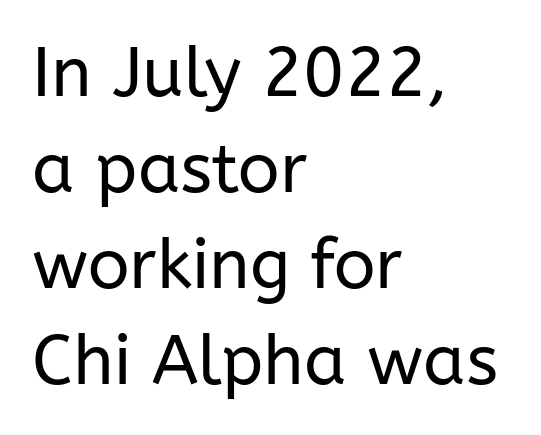
Q: Is the text bold? A: No.
Q: Is the text italic (slanted)? A: No, it is upright.
Q: Is the typeface a serif or a sans-serif typeface? A: Sans-serif.
Q: Is the text underlined? A: No.
Q: How is the paragraph aligned? A: Left-aligned.
Q: Is the spacing between letters normal or unusually wide? A: Normal.
Q: Is the spacing between lines tight, normal or loose? A: Normal.
Q: Width (condensed, normal, or wide)? A: Normal.
Q: Stroke contrast? A: Low.
Q: x-height? A: Medium.
Q: Monospaced? A: No.
